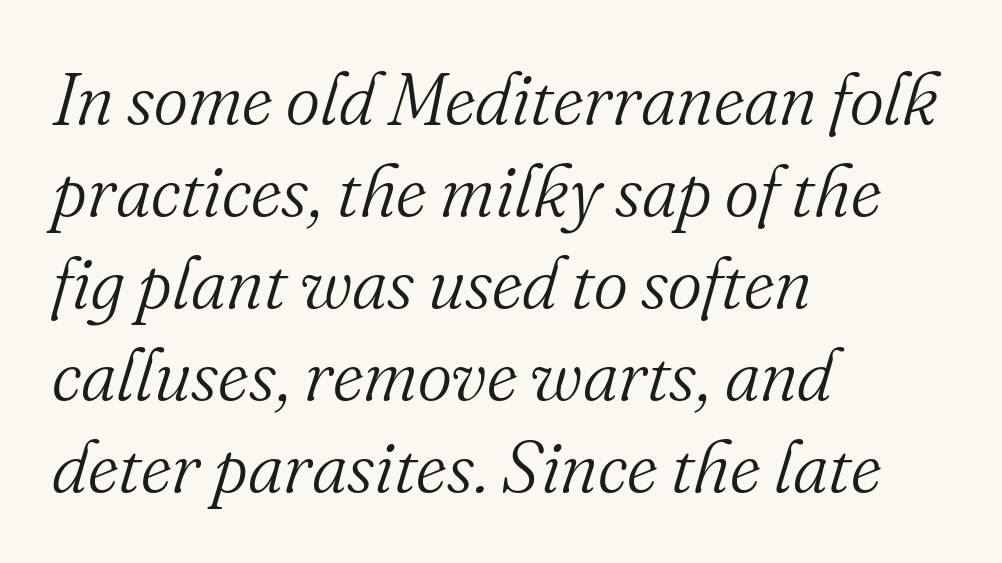
Q: Is the text bold? A: No.
Q: Is the text italic (slanted)? A: Yes, it leans right by about 16 degrees.
Q: Is the typeface a serif or a sans-serif typeface? A: Serif.
Q: Is the text underlined? A: No.
Q: How is the paragraph aligned? A: Left-aligned.
Q: Is the spacing between letters normal or unusually wide? A: Normal.
Q: Is the spacing between lines tight, normal or loose? A: Normal.
Q: Width (condensed, normal, or wide)? A: Normal.
Q: Stroke contrast? A: Medium.
Q: x-height? A: Small.
Q: Monospaced? A: No.
